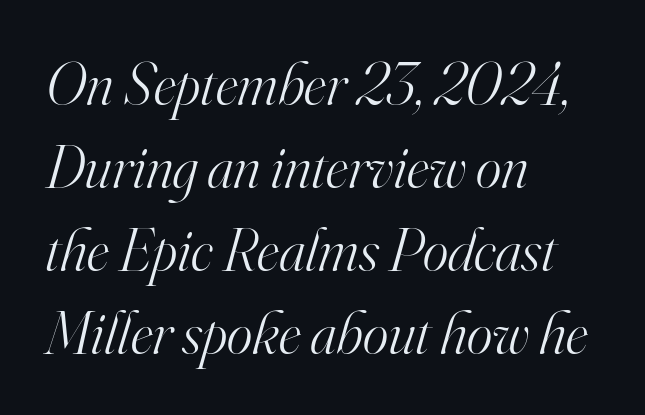
Q: Is the text bold? A: No.
Q: Is the text italic (slanted)? A: Yes, it leans right by about 16 degrees.
Q: Is the typeface a serif or a sans-serif typeface? A: Serif.
Q: Is the text underlined? A: No.
Q: How is the paragraph aligned? A: Left-aligned.
Q: Is the spacing between letters normal or unusually wide? A: Normal.
Q: Is the spacing between lines tight, normal or loose? A: Normal.
Q: Width (condensed, normal, or wide)? A: Normal.
Q: Stroke contrast? A: High.
Q: x-height? A: Small.
Q: Monospaced? A: No.
